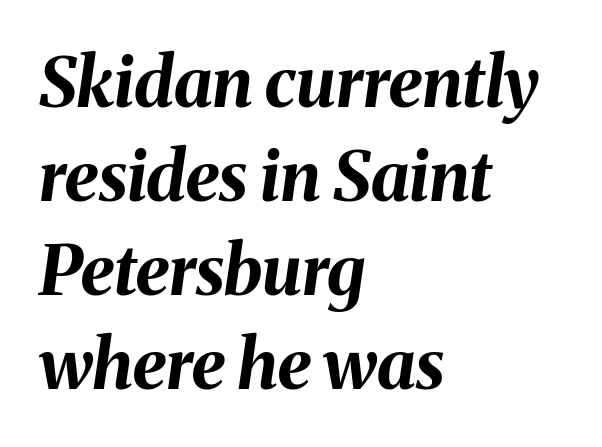
The image shows 69 px bold type, italic (leaning right); set left-aligned, normal line spacing (1.36x), normal letter spacing, not underlined; medium stroke contrast and a medium x-height.
